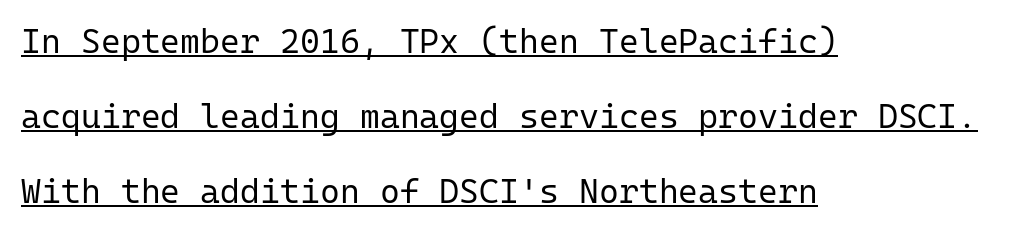
Words appear dense and cohesive because spacing is normal. Compared with undecorated copy, this sample adds a rule below the words. Every character here occupies the same horizontal width, giving the sample a typewriter-like rhythm. Does the copy run flush right? No — it runs flush left. Examine the stroke ends and you'll find no serifs.
